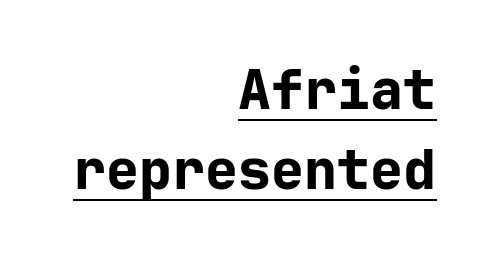
This rendering leaves character spacing at its baseline value. Each line ends at the same right margin while the left side varies. The strokes are fattened all the way to bold. In terms of posture, this sample is upright. Students, observe the line beneath the letters — that is underlining. Normally led — the rows are evenly, conventionally spaced.
